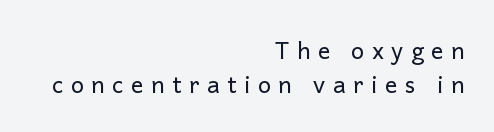
The image shows 23 px text type, upright; set right-aligned, normal line spacing (1.46x), unusually wide letter spacing (+0.33 em), not underlined.
